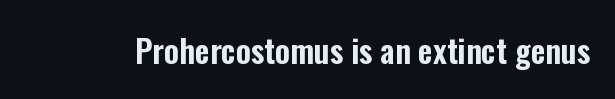
The words here are not underlined. Posture: upright roman. The horizontal fit of the characters is conventional and even. What kind of face is this? One without serifs — a sans.
